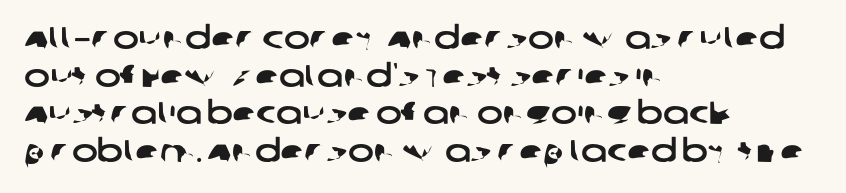
The letters advance in unequal steps, a hallmark of proportional type. The passage is arranged the way most books set body copy — flush left. The horizontal fit of the characters is conventional and even. Nobody drew a line under any word here.
